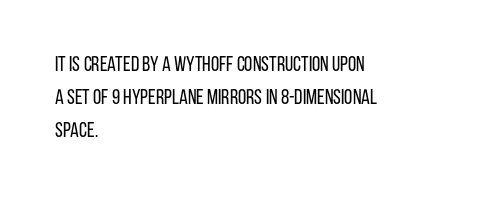
The image shows 21 px text type, upright; set left-aligned, normal line spacing (1.56x), normal letter spacing, not underlined.
